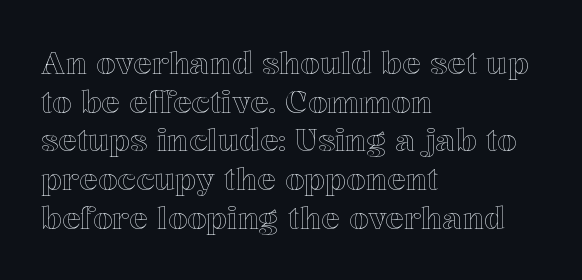
The image shows 31 px text type, upright; set left-aligned, normal line spacing (1.25x), normal letter spacing, not underlined; a medium x-height.
